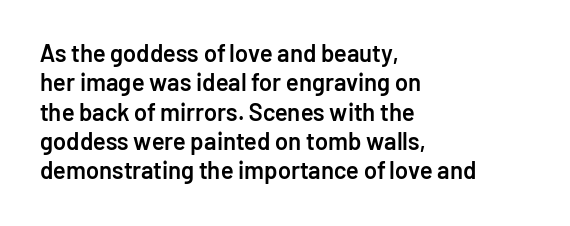
This rendering leaves character spacing at its baseline value. The gap between lines stays unmarked. Characters remain perfectly vertical along every line. The compositor pushed each line to the left boundary.
